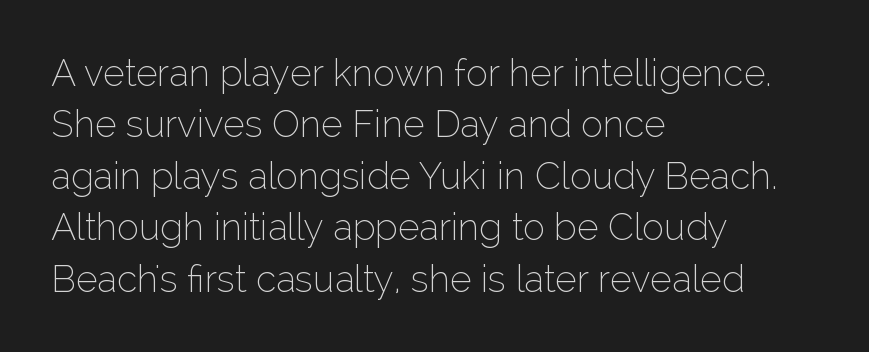
The image shows 37 px thin sans-serif type, upright; set left-aligned, normal line spacing (1.39x), normal letter spacing, not underlined; low stroke contrast and a medium x-height.
